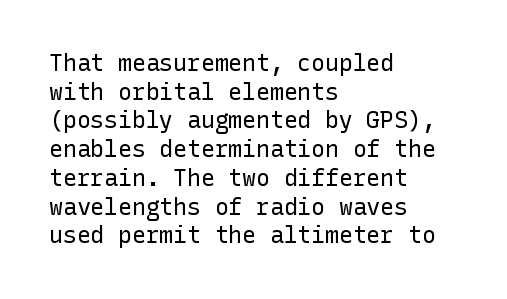
The image shows 23 px text type, upright; set left-aligned, normal line spacing (1.25x), normal letter spacing, not underlined.
